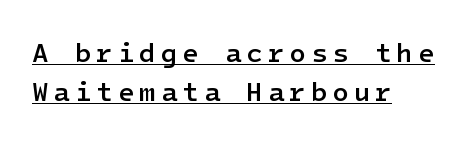
Q: Is the text bold? A: Semi-bold.
Q: Is the text italic (slanted)? A: No, it is upright.
Q: Is the text underlined? A: Yes.
Q: How is the paragraph aligned? A: Left-aligned.
Q: Is the spacing between lines tight, normal or loose? A: Normal.
